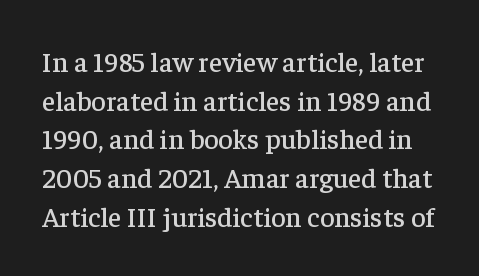
{"serif": "yes", "italic": "no", "width": "normal", "stroke_contrast": "low", "x_height": "medium", "monospaced": "no", "underline": "no", "line_spacing": "normal", "line_spacing_ratio": 1.38, "letter_spacing": "normal", "letter_spacing_em": 0.0, "glyph_px": 28}
